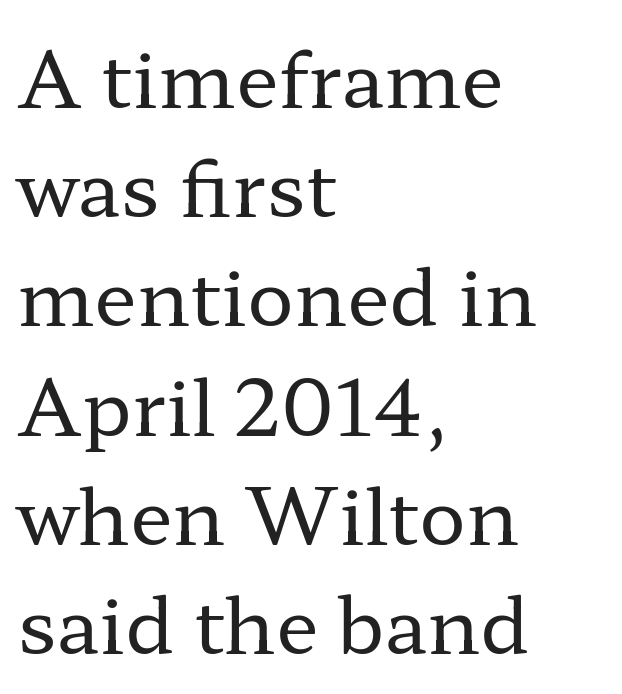
Q: Is the text bold? A: No.
Q: Is the text italic (slanted)? A: No, it is upright.
Q: Is the typeface a serif or a sans-serif typeface? A: Serif.
Q: Is the text underlined? A: No.
Q: How is the paragraph aligned? A: Left-aligned.
Q: Is the spacing between letters normal or unusually wide? A: Normal.
Q: Is the spacing between lines tight, normal or loose? A: Normal.
Q: Width (condensed, normal, or wide)? A: Wide.
Q: Stroke contrast? A: Low.
Q: x-height? A: Medium.
Q: Monospaced? A: No.
